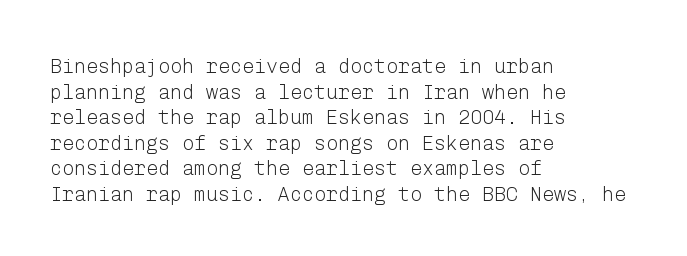
{"italic": "no", "bold": "no", "underline": "no", "align": "left", "line_spacing": "normal", "line_spacing_ratio": 1.28, "letter_spacing": "normal", "letter_spacing_em": 0.0, "glyph_px": 20}
